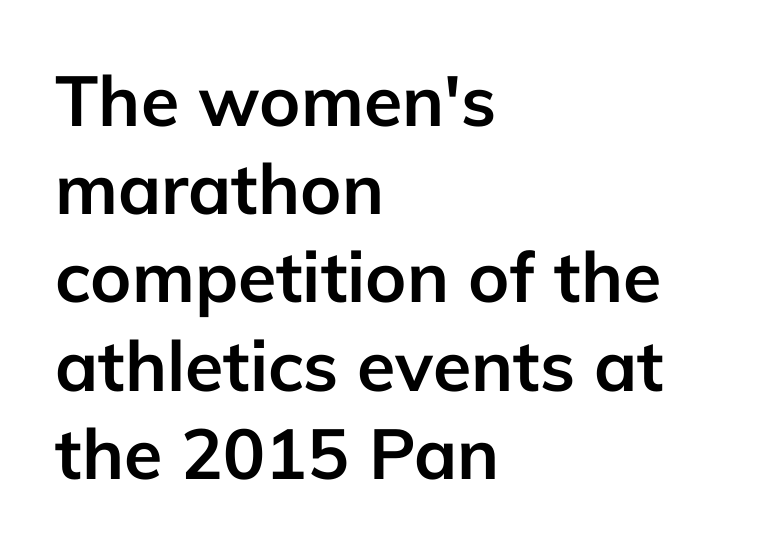
The image shows 70 px semibold sans-serif type, upright; set left-aligned, normal line spacing (1.26x), normal letter spacing, not underlined; low stroke contrast and a medium x-height.
